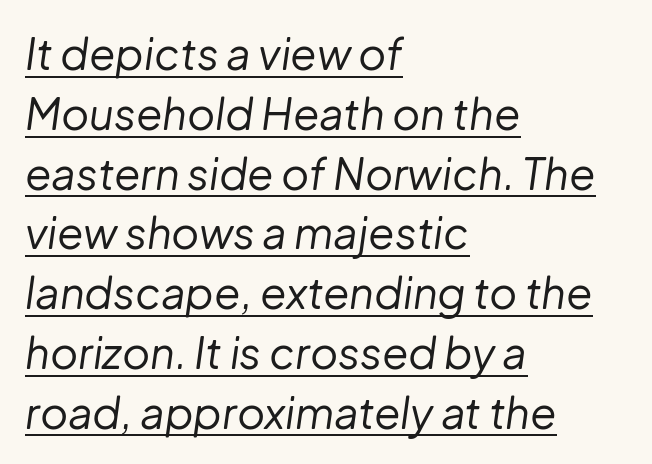
Q: Is the text bold? A: No.
Q: Is the text italic (slanted)? A: Yes, it leans right by about 8 degrees.
Q: Is the text underlined? A: Yes.
Q: How is the paragraph aligned? A: Left-aligned.
Q: Is the spacing between letters normal or unusually wide? A: Normal.
Q: Is the spacing between lines tight, normal or loose? A: Normal.
Q: Width (condensed, normal, or wide)? A: Normal.
Q: Stroke contrast? A: Low.
Q: x-height? A: Medium.
Q: Monospaced? A: No.
